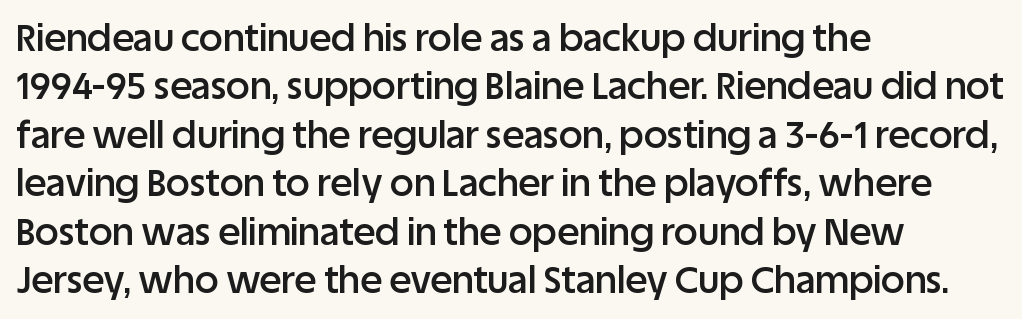
The face used here is a sans, in the tradition of grotesques and geometrics. You could call the tracking neutral — neither tight nor loose. Is the block centered? No — it sits flush against the left margin. Ascenders rise straight up at ninety degrees. Words float on clear page, feet unadorned. Compared with an ordinary text face, these strokes are moderately heavier — a semibold.
